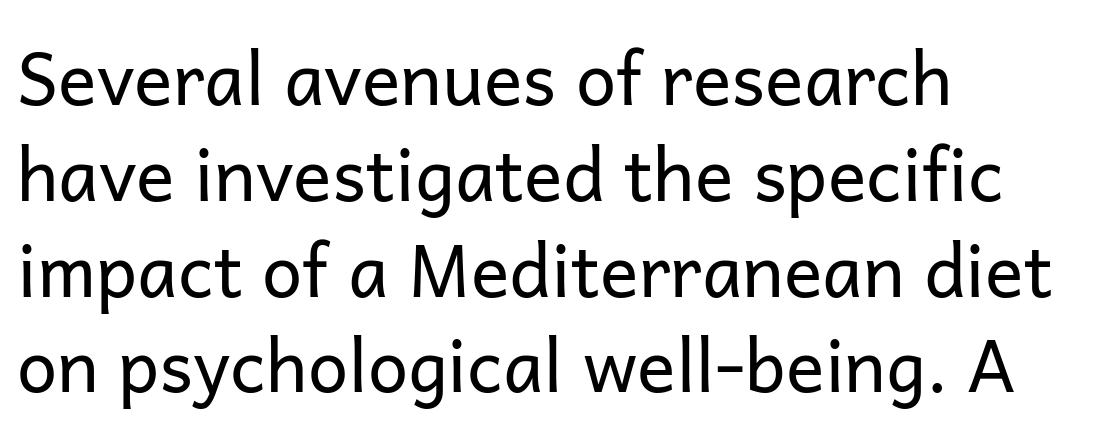
Q: Is the text bold? A: No.
Q: Is the text italic (slanted)? A: No, it is upright.
Q: Is the typeface a serif or a sans-serif typeface? A: Sans-serif.
Q: Is the text underlined? A: No.
Q: How is the paragraph aligned? A: Left-aligned.
Q: Is the spacing between letters normal or unusually wide? A: Normal.
Q: Is the spacing between lines tight, normal or loose? A: Normal.
Q: Width (condensed, normal, or wide)? A: Normal.
Q: Stroke contrast? A: Low.
Q: x-height? A: Medium.
Q: Monospaced? A: No.
